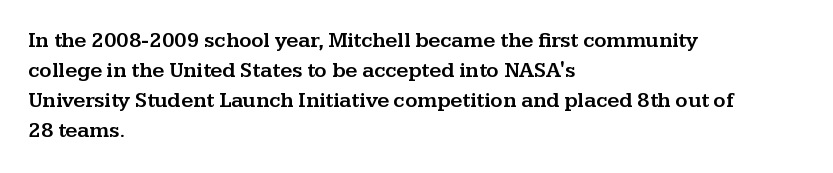
The image shows 21 px text type, upright; set left-aligned, normal line spacing (1.43x), normal letter spacing, not underlined.
